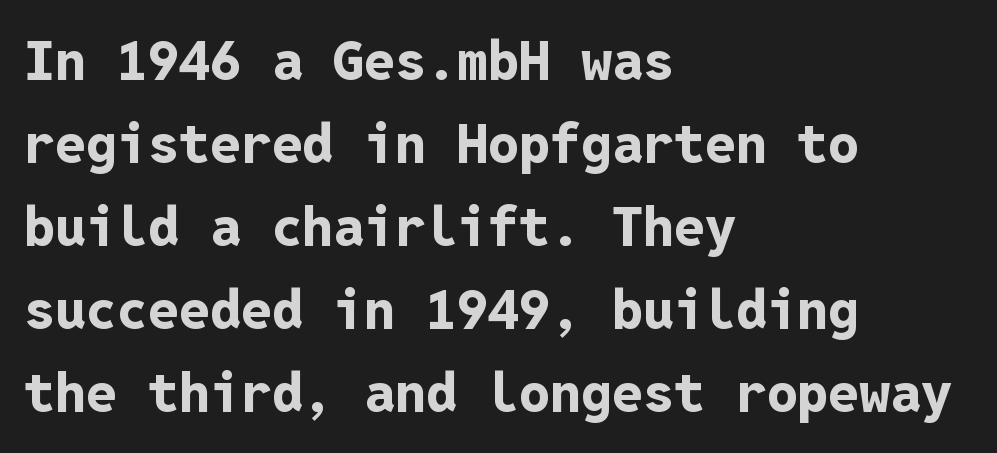
What's the leading like? Ordinary, nothing unusual. The rendering uses typewriter-style spacing with identical character cells. Underlining? Definitely not there. Caption: standard tracking, unaltered.
